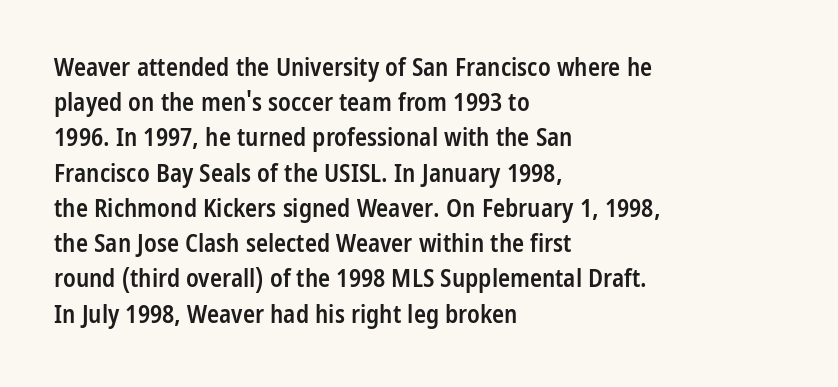
{"italic": "no", "bold": "semi", "underline": "no", "align": "left", "line_spacing": "normal", "line_spacing_ratio": 1.41, "letter_spacing": "normal", "letter_spacing_em": 0.0, "glyph_px": 25}
